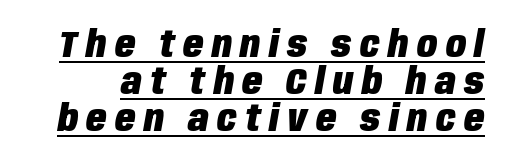
Q: Is the text bold? A: Yes.
Q: Is the text italic (slanted)? A: Yes, it leans right by about 10 degrees.
Q: Is the text underlined? A: Yes.
Q: Is the spacing between letters normal or unusually wide? A: Unusually wide.
Q: Is the spacing between lines tight, normal or loose? A: Tight.
Q: Width (condensed, normal, or wide)? A: Condensed.
Q: Stroke contrast? A: Low.
Q: x-height? A: Large.
Q: Monospaced? A: No.
